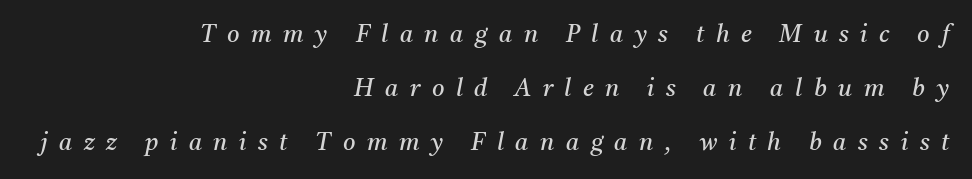
The image shows 24 px text type, italic (leaning right); set right-aligned, loose line spacing (2.24x), unusually wide letter spacing (+0.48 em), not underlined.
